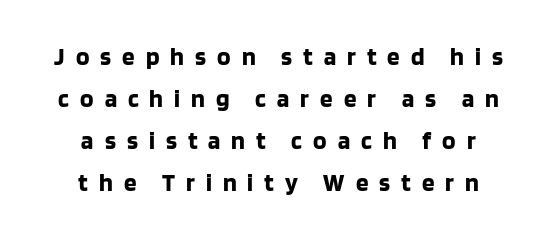
Q: Is the text bold? A: Yes.
Q: Is the text italic (slanted)? A: No, it is upright.
Q: Is the text underlined? A: No.
Q: Is the spacing between letters normal or unusually wide? A: Unusually wide.
Q: Is the spacing between lines tight, normal or loose? A: Normal.
